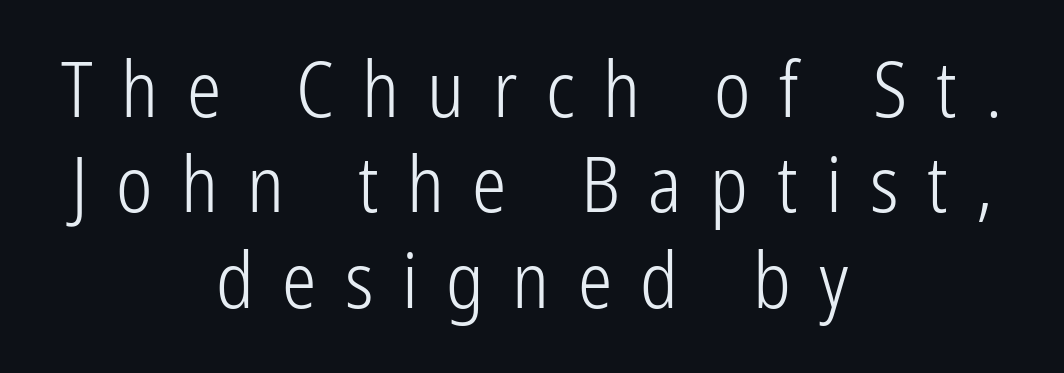
Q: Is the text bold? A: No.
Q: Is the text italic (slanted)? A: No, it is upright.
Q: Is the typeface a serif or a sans-serif typeface? A: Sans-serif.
Q: Is the text underlined? A: No.
Q: How is the paragraph aligned? A: Centered.
Q: Is the spacing between letters normal or unusually wide? A: Unusually wide.
Q: Width (condensed, normal, or wide)? A: Condensed.
Q: Stroke contrast? A: Low.
Q: x-height? A: Medium.
Q: Monospaced? A: No.
